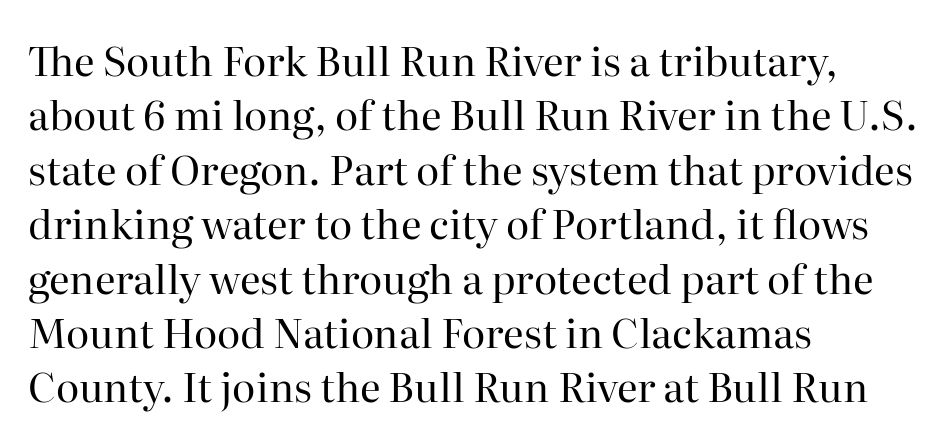
Bare-footed words on every line. A student would call this left alignment; a typographer would say flush left, rag right. The designer left line spacing at the default. Is the type heavy? It reads as light-to-regular instead. Ordinary non-slanted type is in use. The rendering keeps characters at their native spacing.
